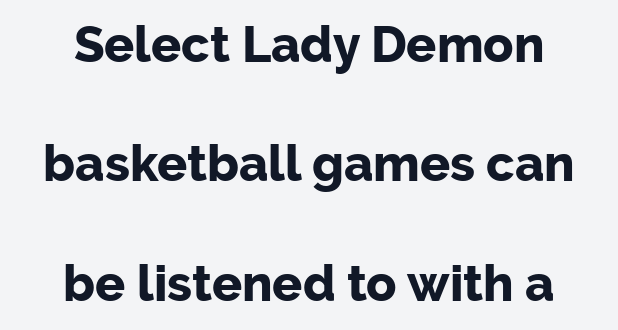
This sample uses a sans-serif face. The characters look thick and weighty, a clear bold. This rendering leaves character spacing at its baseline value. A great deal of white space separates one row of letters from the next.
